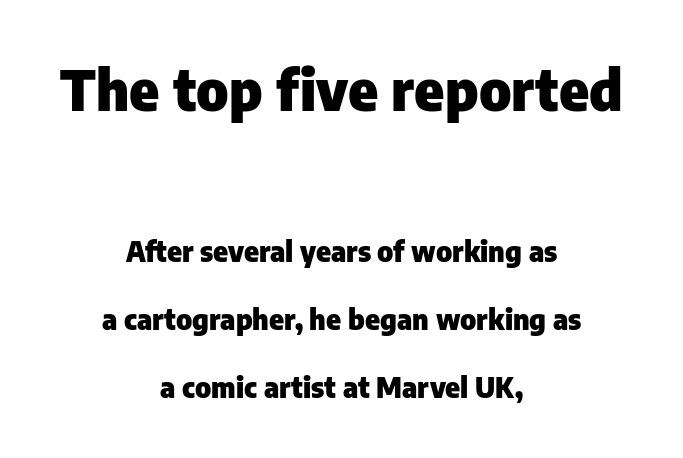
The image shows 56 px heavy sans-serif type, upright; set centered, loose line spacing (2.42x), normal letter spacing, not underlined; the first (top) block is 2.0x larger; low stroke contrast and a medium x-height.
